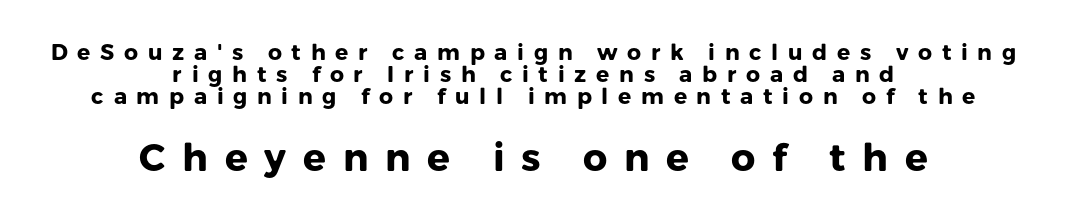
The image shows 38 px heavy sans-serif type, upright; set centered, tight line spacing (0.99x), unusually wide letter spacing (+0.44 em), not underlined; the second (bottom) block is 1.73x larger; low stroke contrast and a medium x-height.
